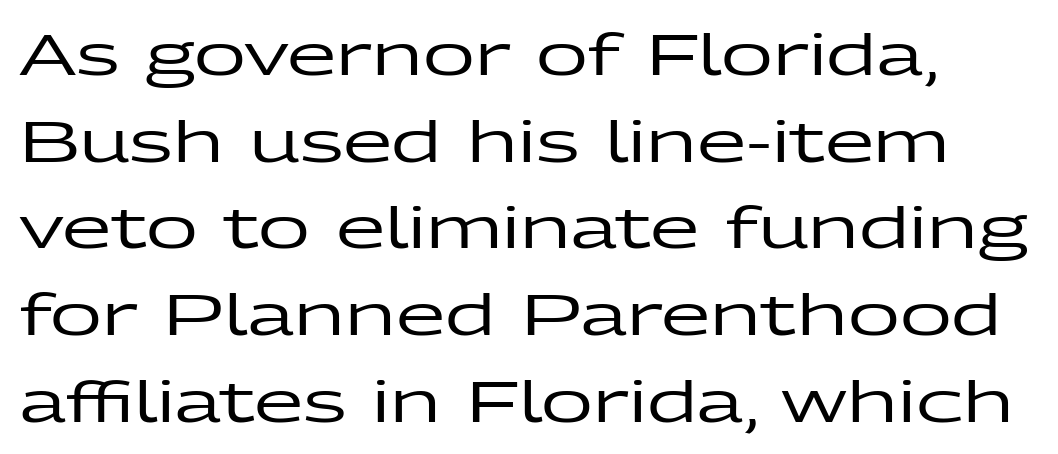
You can tell from the bare stems that sans-serif type was used. Compared with typical paragraphs, the rows here are spaced about the same. Has an underline been added? It has not. Unlike italic type, these characters show no tilt at all. Caption: standard tracking, unaltered.
